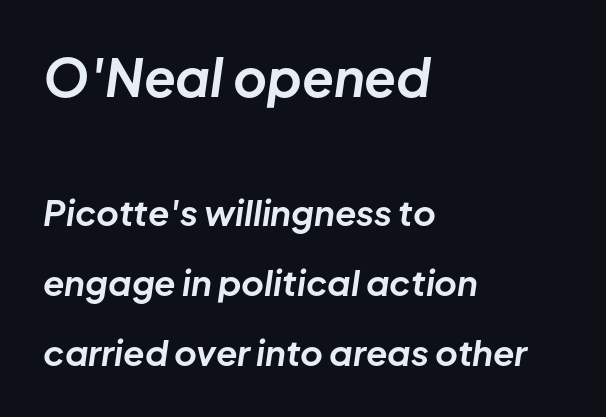
The image shows 52 px bold type, italic (leaning right); set left-aligned, loose line spacing (2.0x), normal letter spacing, not underlined; the first (top) block is 1.49x larger; low stroke contrast and a medium x-height.
